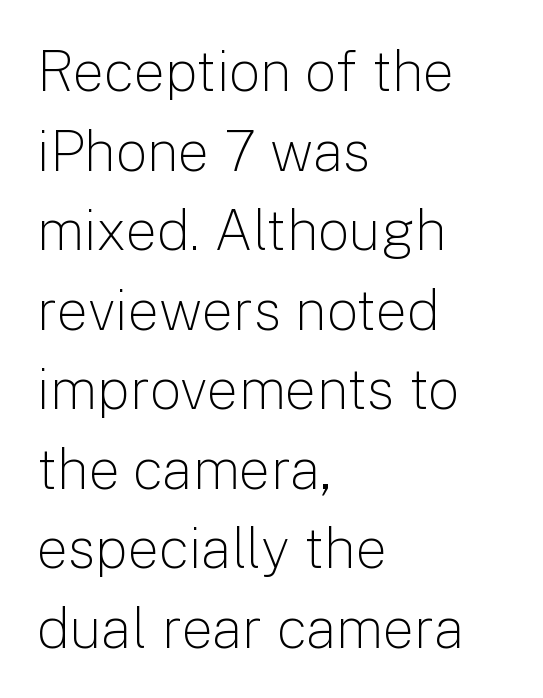
Every stem runs plumb, perpendicular to the baseline. Counters stay open thanks to moderate or lighter strokes. Line beginnings align vertically; line endings do not. The passage shown is typed in a proportional face where columns would drift. Baseline-to-baseline distance is the conventional proportion of letter height.
